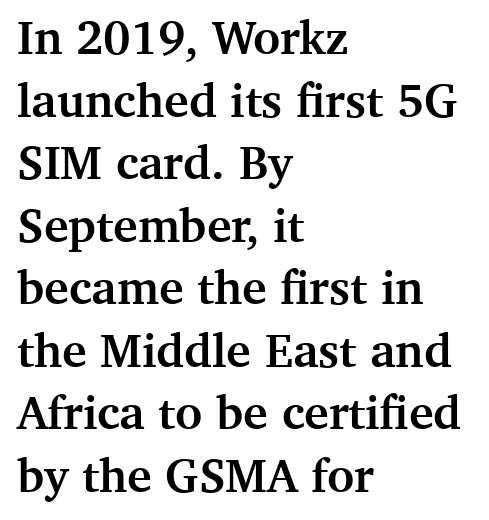
The image shows 47 px semibold serif type, upright; set left-aligned, normal line spacing (1.33x), normal letter spacing, not underlined; medium stroke contrast and a medium x-height.
